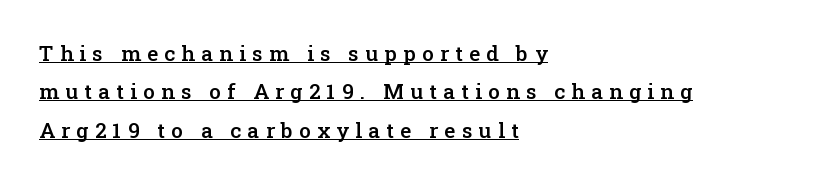
Q: Is the text bold? A: Semi-bold.
Q: Is the text italic (slanted)? A: No, it is upright.
Q: Is the text underlined? A: Yes.
Q: How is the paragraph aligned? A: Left-aligned.
Q: Is the spacing between letters normal or unusually wide? A: Unusually wide.
